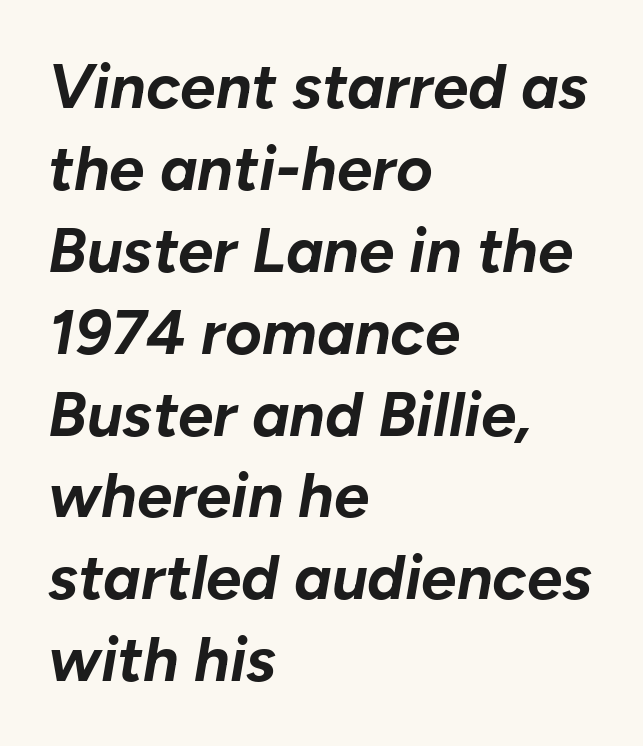
Notice how the stems are inclined rather than vertical — that's the hallmark of italics. Between one letter and the next there's only the usual sliver of space. The words here are not underlined. The lines in this sample share a left origin and differ only in where they stop. These lines are rendered in a variable-pitch font. Quick note: interline space is typical.
